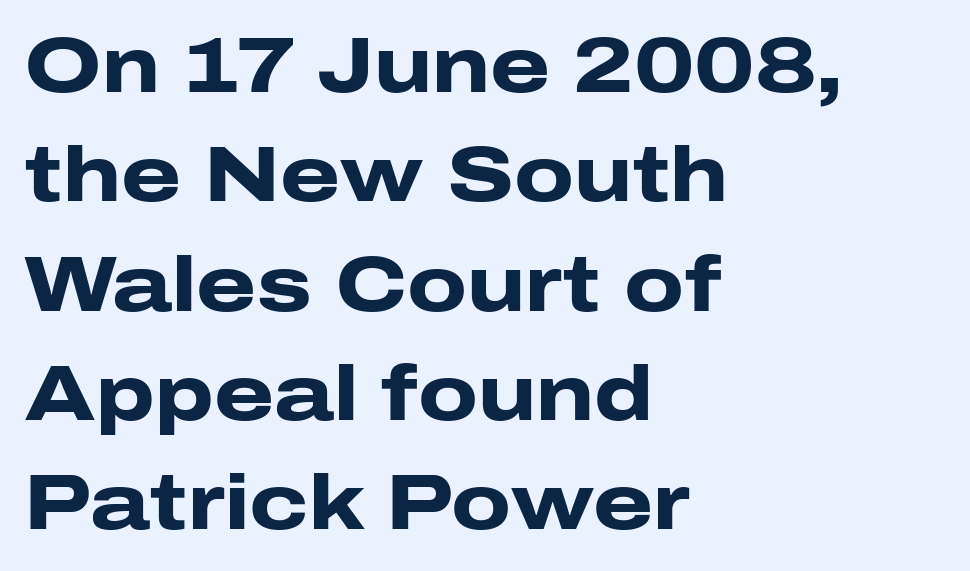
Q: Is the text bold? A: Yes.
Q: Is the text italic (slanted)? A: No, it is upright.
Q: Is the typeface a serif or a sans-serif typeface? A: Sans-serif.
Q: Is the text underlined? A: No.
Q: How is the paragraph aligned? A: Left-aligned.
Q: Is the spacing between letters normal or unusually wide? A: Normal.
Q: Is the spacing between lines tight, normal or loose? A: Normal.
Q: Width (condensed, normal, or wide)? A: Wide.
Q: Stroke contrast? A: Low.
Q: x-height? A: Medium.
Q: Monospaced? A: No.
